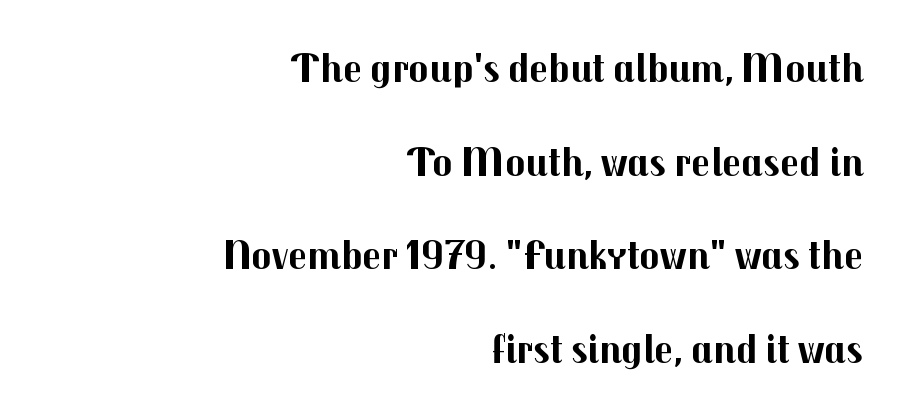
The rendering uses natural spacing where letterforms have individual widths. Is this a sans? Yes — the strokes have no serifs. Italic: no, the glyphs are upright roman. Notice the wide empty band between every row — that's loose leading.
